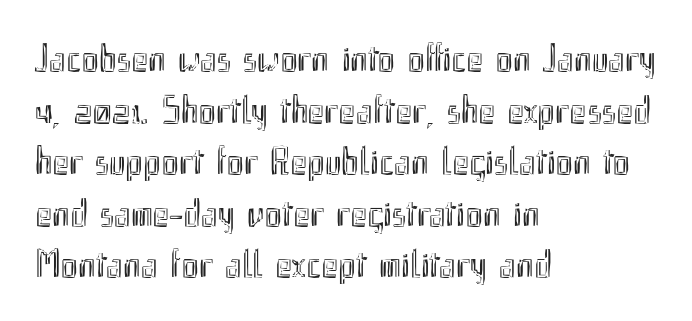
The image shows 40 px condensed type, upright; set left-aligned, normal line spacing (1.29x), normal letter spacing, not underlined; a small x-height.
